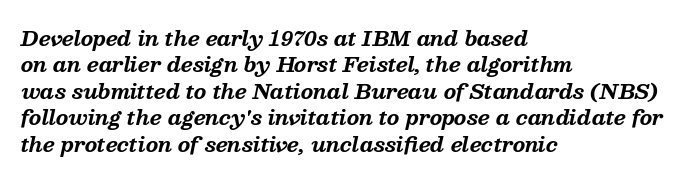
Q: Is the text bold? A: Yes.
Q: Is the text italic (slanted)? A: Yes, it leans right by about 13 degrees.
Q: Is the text underlined? A: No.
Q: How is the paragraph aligned? A: Left-aligned.
Q: Is the spacing between letters normal or unusually wide? A: Normal.
Q: Is the spacing between lines tight, normal or loose? A: Normal.
